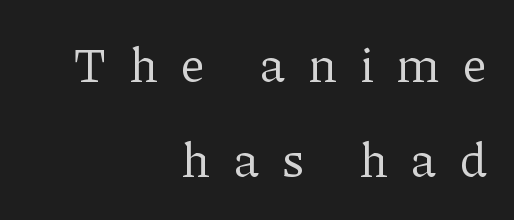
The letters stand upright; this is a roman face. Weight: in the light-to-regular range. To sum up the face: it has serifs. In terms of letterspacing, this is a distinctly airy, spread setting. This sample is right-justified, so line beginnings fall wherever the words allow. Glance below the letters and you will spot only blank space.
